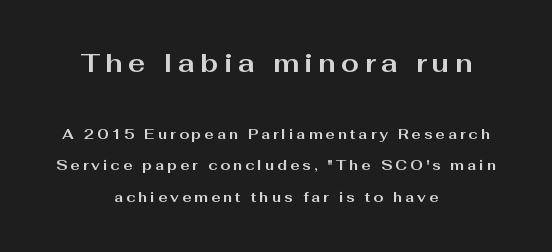
You get the large type first, then a drop to smaller type. Vertical spacing — loose. What weight is shown? A full bold with thick strokes. Display-style spreading of the glyphs; the letterfit is very open. The passage is arranged like a title page — every line centered.
